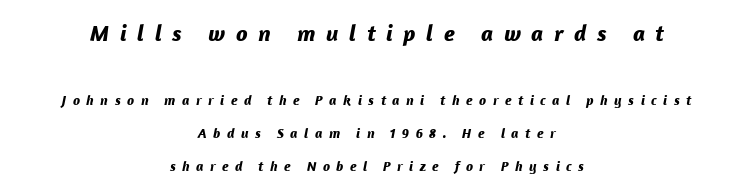
Q: Is the text bold? A: Yes.
Q: Is the text italic (slanted)? A: Yes, it leans right by about 12 degrees.
Q: Is the text underlined? A: No.
Q: How is the paragraph aligned? A: Centered.
Q: Is the spacing between letters normal or unusually wide? A: Unusually wide.
Q: Is the spacing between lines tight, normal or loose? A: Loose.
Q: Which block of text is set in a larger size, the first (top) or the second (bottom)? A: The first (top) one.
